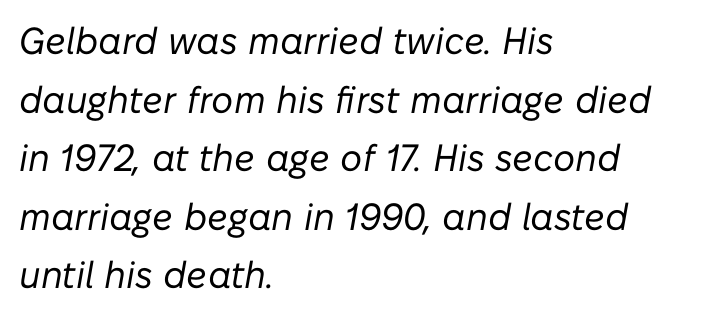
Q: Is the text bold? A: No.
Q: Is the text italic (slanted)? A: Yes, it leans right by about 10 degrees.
Q: Is the text underlined? A: No.
Q: How is the paragraph aligned? A: Left-aligned.
Q: Is the spacing between letters normal or unusually wide? A: Normal.
Q: Is the spacing between lines tight, normal or loose? A: Normal.
Q: Width (condensed, normal, or wide)? A: Normal.
Q: Stroke contrast? A: Low.
Q: x-height? A: Medium.
Q: Monospaced? A: No.
